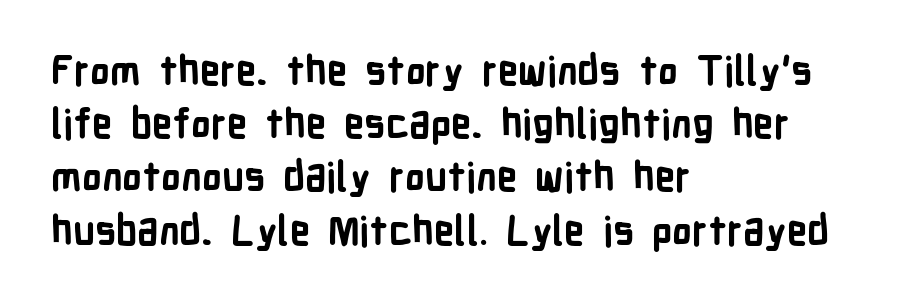
Q: Is the text bold? A: Yes.
Q: Is the text italic (slanted)? A: No, it is upright.
Q: Is the typeface a serif or a sans-serif typeface? A: Sans-serif.
Q: Is the text underlined? A: No.
Q: How is the paragraph aligned? A: Left-aligned.
Q: Is the spacing between letters normal or unusually wide? A: Normal.
Q: Is the spacing between lines tight, normal or loose? A: Normal.
Q: Width (condensed, normal, or wide)? A: Condensed.
Q: Stroke contrast? A: Low.
Q: x-height? A: Medium.
Q: Monospaced? A: No.
